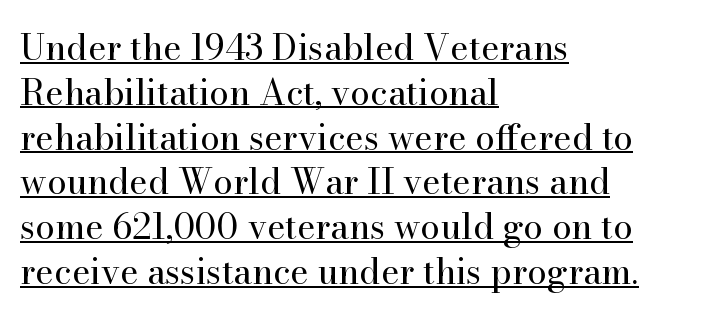
{"serif": "yes", "italic": "no", "bold": "no", "weight": "regular", "width": "normal", "stroke_contrast": "high", "x_height": "small", "monospaced": "no", "underline": "yes", "align": "left", "line_spacing": "normal", "line_spacing_ratio": 1.28, "letter_spacing": "normal", "letter_spacing_em": 0.0, "glyph_px": 35}
